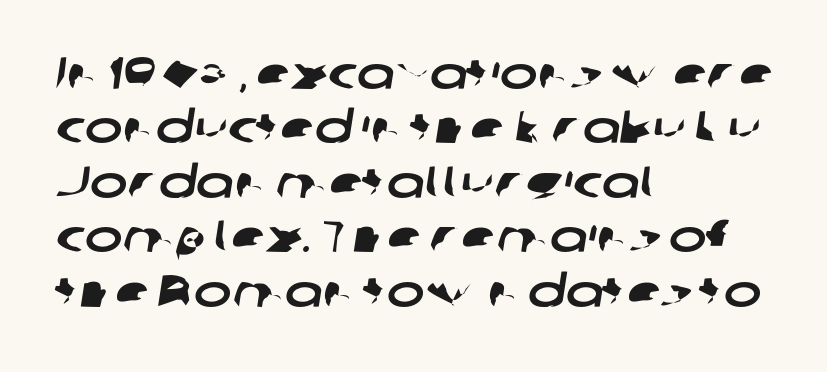
{"serif": "no", "width": "wide", "stroke_contrast": "low", "x_height": "medium", "monospaced": "no", "underline": "no", "align": "left", "line_spacing_ratio": 1.21, "letter_spacing": "normal", "letter_spacing_em": 0.0, "glyph_px": 45}
